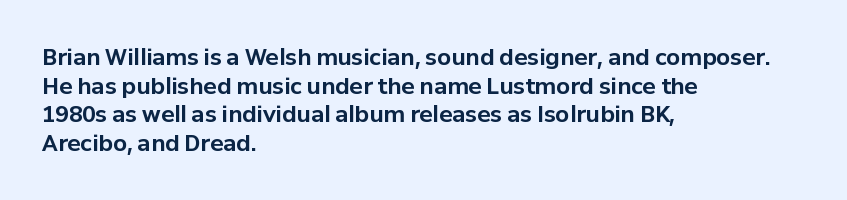
Q: Is the text bold? A: Yes.
Q: Is the text italic (slanted)? A: No, it is upright.
Q: Is the text underlined? A: No.
Q: How is the paragraph aligned? A: Left-aligned.
Q: Is the spacing between letters normal or unusually wide? A: Normal.
Q: Is the spacing between lines tight, normal or loose? A: Normal.
